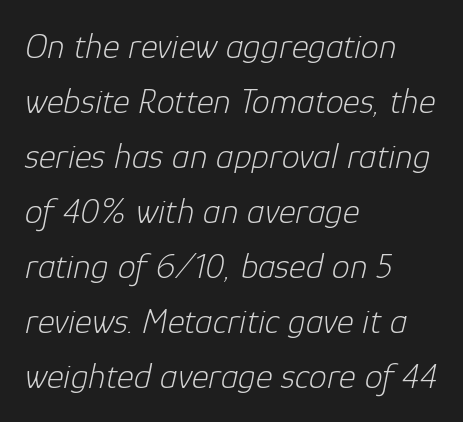
You could not count columns in this text — the font is proportionally spaced. Does the lettering tilt? It does — this is italic. The lines in this sample share a left origin and differ only in where they stop. Quick note: underline off.
